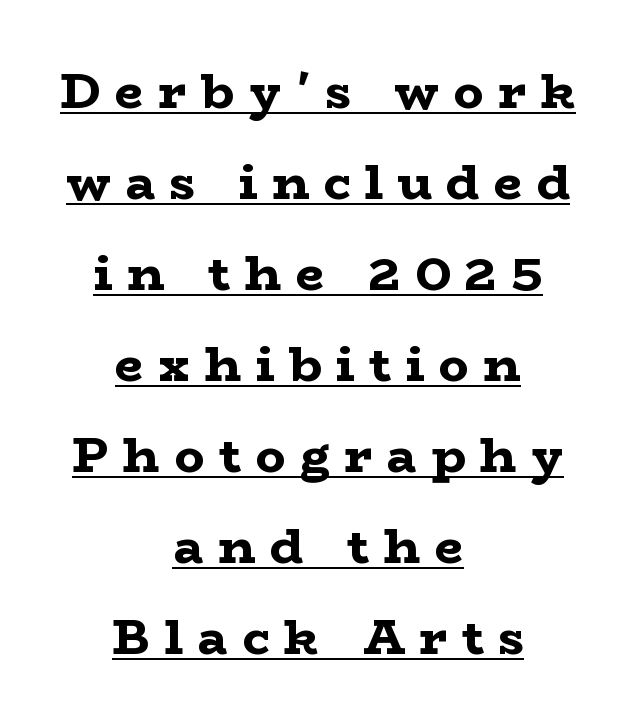
{"serif": "yes", "italic": "no", "bold": "yes", "weight": "bold", "width": "wide", "stroke_contrast": "low", "x_height": "medium", "monospaced": "no", "underline": "yes", "align": "center", "line_spacing_ratio": 1.82, "letter_spacing": "wide", "letter_spacing_em": 0.29, "glyph_px": 50}
